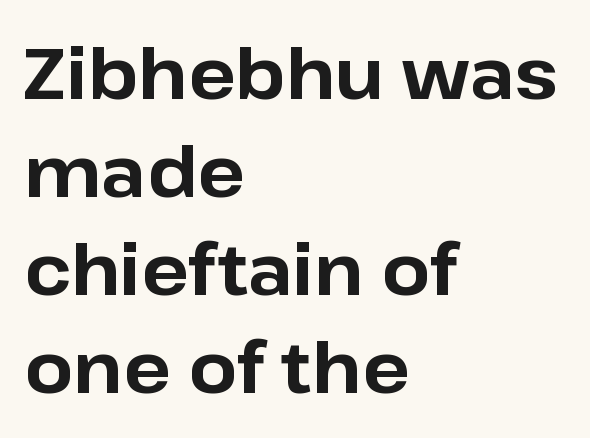
Q: Is the text bold? A: Yes.
Q: Is the text italic (slanted)? A: No, it is upright.
Q: Is the typeface a serif or a sans-serif typeface? A: Sans-serif.
Q: Is the text underlined? A: No.
Q: How is the paragraph aligned? A: Left-aligned.
Q: Is the spacing between letters normal or unusually wide? A: Normal.
Q: Is the spacing between lines tight, normal or loose? A: Normal.
Q: Width (condensed, normal, or wide)? A: Normal.
Q: Stroke contrast? A: Low.
Q: x-height? A: Medium.
Q: Monospaced? A: No.
